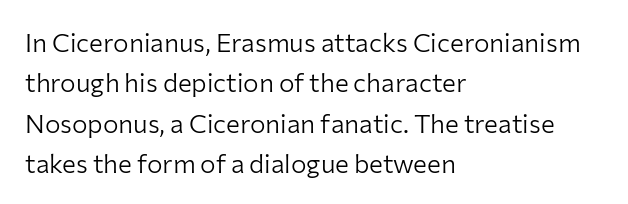
{"italic": "no", "bold": "no", "underline": "no", "align": "left", "line_spacing": "normal", "line_spacing_ratio": 1.55, "letter_spacing": "normal", "letter_spacing_em": 0.0, "glyph_px": 26}
